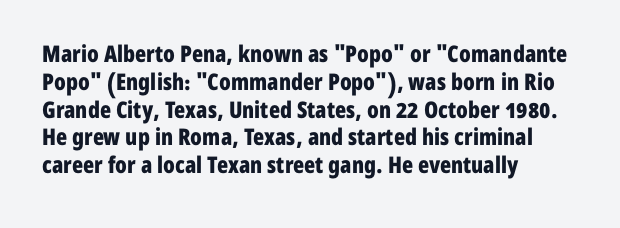
The image shows 23 px bold type, upright; set left-aligned, line spacing 1.21x, normal letter spacing, not underlined.
